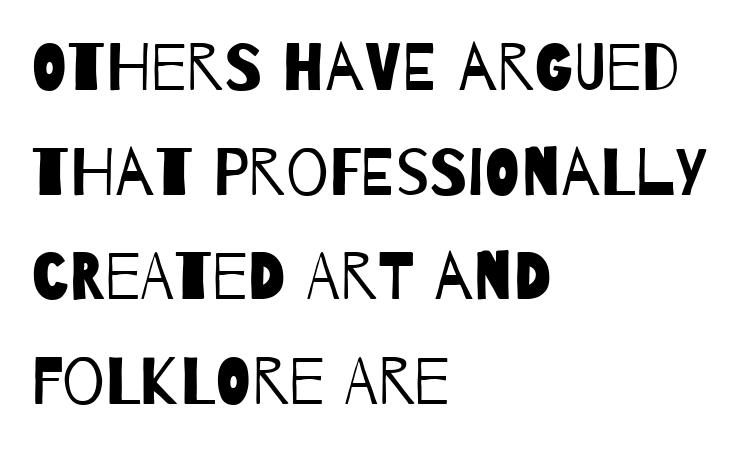
The image shows 67 px regular-weight, condensed sans-serif type; set left-aligned, normal line spacing (1.56x), normal letter spacing, not underlined; low stroke contrast and a large x-height.
